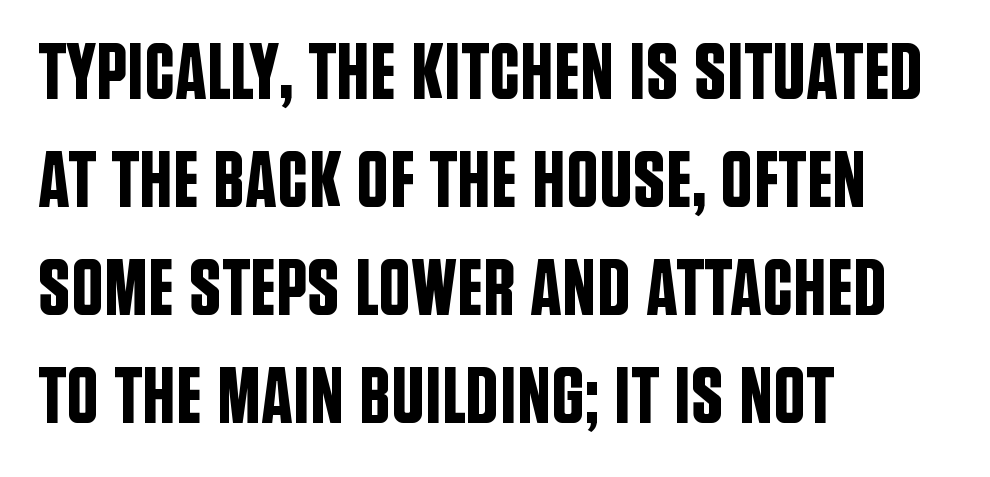
Q: Is the text italic (slanted)? A: No, it is upright.
Q: Is the typeface a serif or a sans-serif typeface? A: Sans-serif.
Q: Is the text underlined? A: No.
Q: How is the paragraph aligned? A: Left-aligned.
Q: Is the spacing between letters normal or unusually wide? A: Normal.
Q: Is the spacing between lines tight, normal or loose? A: Normal.
Q: Width (condensed, normal, or wide)? A: Condensed.
Q: Stroke contrast? A: Low.
Q: x-height? A: Large.
Q: Monospaced? A: No.
